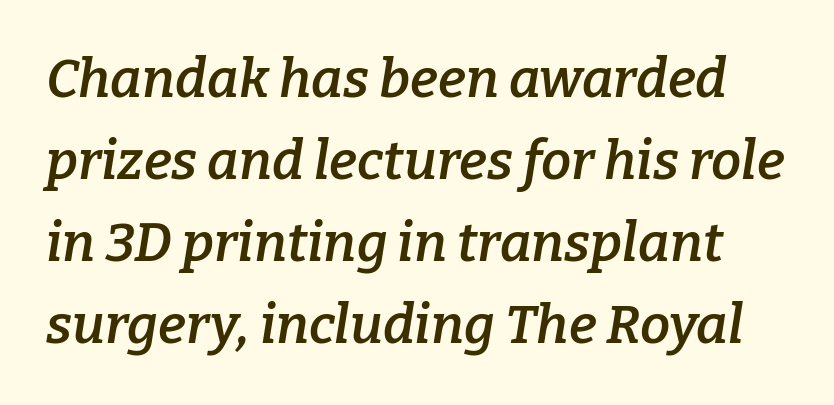
{"serif": "yes", "italic": "yes", "lean": "right", "slant_degrees": 9, "bold": "semi", "weight": "semibold", "width": "normal", "stroke_contrast": "low", "x_height": "medium", "monospaced": "no", "underline": "no", "line_spacing": "normal", "line_spacing_ratio": 1.52, "letter_spacing": "normal", "letter_spacing_em": 0.0, "glyph_px": 54}
